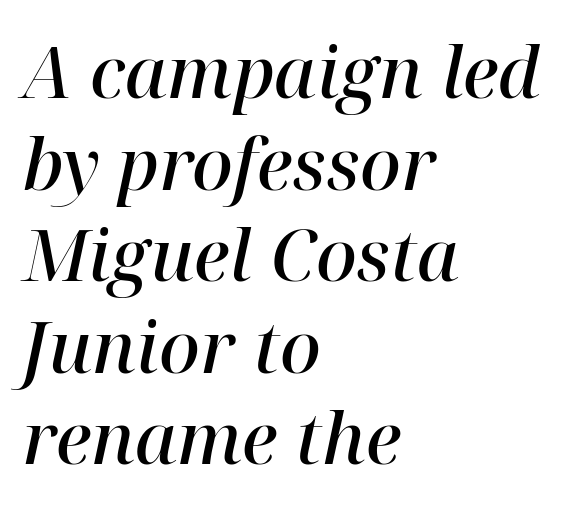
Look at the bottom of the vertical strokes: they flare into serifs here. Each word holds together tightly as a unit, with standard inter-letter gaps. The font is running at a semibold setting, under full bold. Each letter keeps its own natural width here, so spacing adapts to shape. Vertically, the passage feels balanced, rows spaced as you'd expect. The words here are not underlined.
